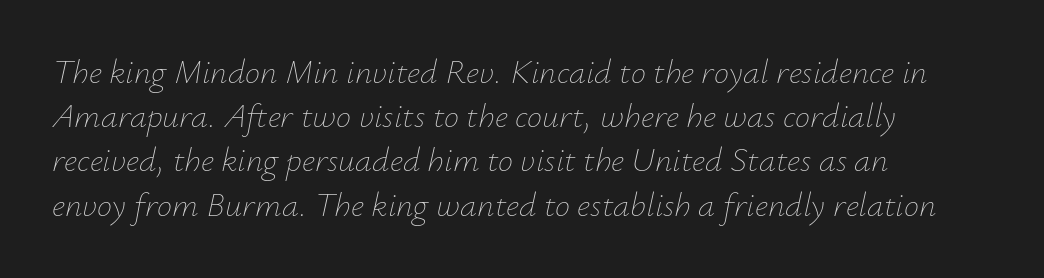
Tall strokes in this sample are angled rather than plumb. Line starts are locked; line ends wander. Stems here are at most as thick as an everyday book face. Glyph-to-glyph distance matches everyday printed text. The passage shown is typed in a proportional face where columns would drift. Anything drawn beneath the words? Only blank space.
